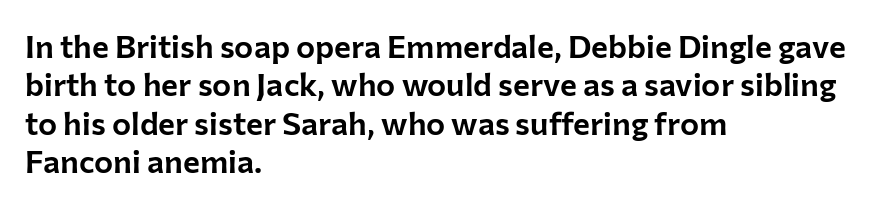
The image shows 32 px sans-serif type, upright; set left-aligned, line spacing 1.2x, normal letter spacing, not underlined; low stroke contrast and a medium x-height.
